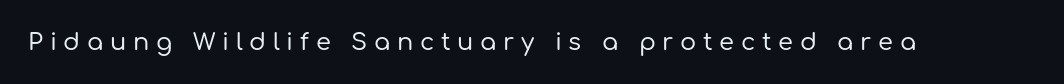
Q: Is the text italic (slanted)? A: No, it is upright.
Q: Is the text underlined? A: No.
Q: Is the spacing between letters normal or unusually wide? A: Unusually wide.
